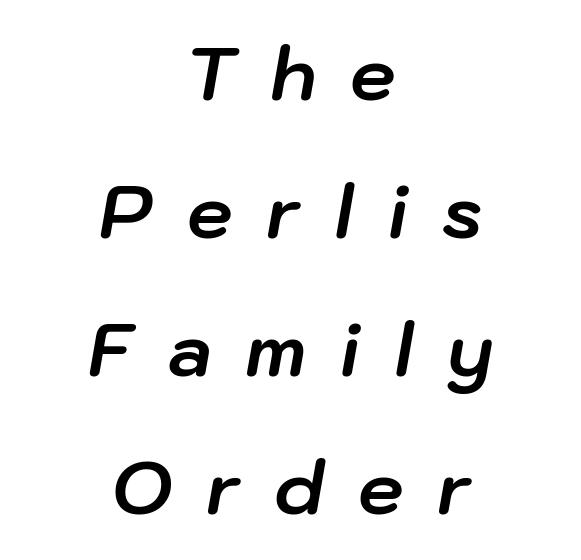
Q: Is the text bold? A: Yes.
Q: Is the text italic (slanted)? A: Yes, it leans right by about 10 degrees.
Q: Is the text underlined? A: No.
Q: How is the paragraph aligned? A: Centered.
Q: Is the spacing between letters normal or unusually wide? A: Unusually wide.
Q: Width (condensed, normal, or wide)? A: Normal.
Q: Stroke contrast? A: Low.
Q: x-height? A: Medium.
Q: Monospaced? A: No.
